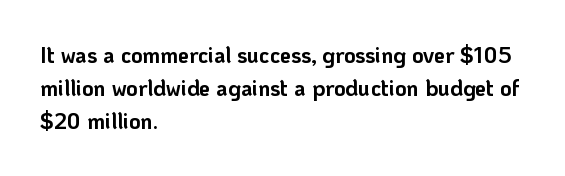
Q: Is the text bold? A: Yes.
Q: Is the text italic (slanted)? A: No, it is upright.
Q: Is the text underlined? A: No.
Q: How is the paragraph aligned? A: Left-aligned.
Q: Is the spacing between letters normal or unusually wide? A: Normal.
Q: Is the spacing between lines tight, normal or loose? A: Normal.
